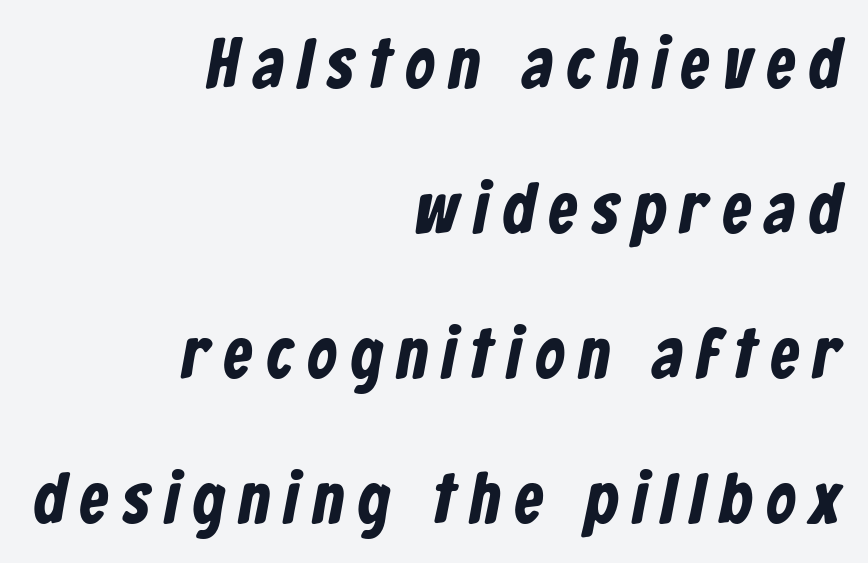
Character widths vary here, with narrow letters taking less room than wide ones. Lines of text with bare space underneath. You can tell from the bare stems that sans-serif type was used. Is the block centered? No — it sits flush against the right margin.
